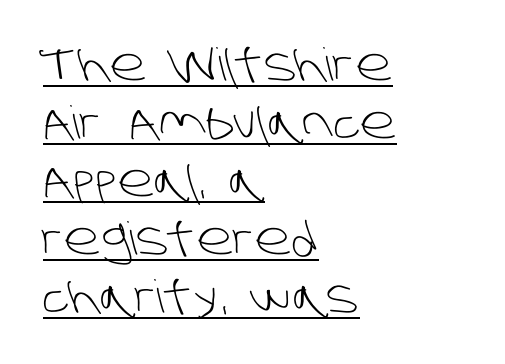
Q: Is the text bold? A: No.
Q: Is the typeface a serif or a sans-serif typeface? A: Sans-serif.
Q: Is the text underlined? A: Yes.
Q: How is the paragraph aligned? A: Left-aligned.
Q: Is the spacing between letters normal or unusually wide? A: Normal.
Q: Is the spacing between lines tight, normal or loose? A: Normal.
Q: Width (condensed, normal, or wide)? A: Normal.
Q: Stroke contrast? A: Low.
Q: x-height? A: Large.
Q: Monospaced? A: No.
